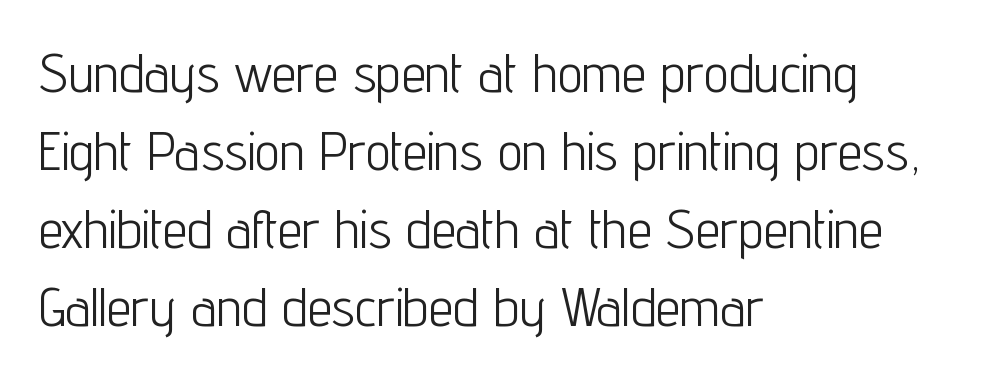
Q: Is the text bold? A: No.
Q: Is the text italic (slanted)? A: No, it is upright.
Q: Is the typeface a serif or a sans-serif typeface? A: Sans-serif.
Q: Is the text underlined? A: No.
Q: How is the paragraph aligned? A: Left-aligned.
Q: Is the spacing between letters normal or unusually wide? A: Normal.
Q: Is the spacing between lines tight, normal or loose? A: Normal.
Q: Width (condensed, normal, or wide)? A: Condensed.
Q: Stroke contrast? A: Low.
Q: x-height? A: Medium.
Q: Monospaced? A: No.
